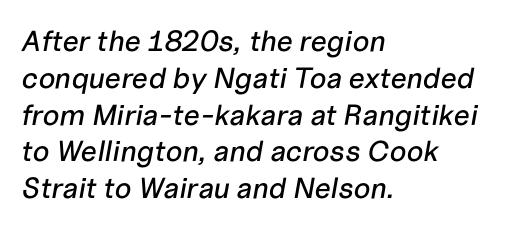
{"italic": "yes", "lean": "right", "slant_degrees": 10, "width": "normal", "stroke_contrast": "low", "x_height": "medium", "monospaced": "no", "underline": "no", "align": "left", "line_spacing": "normal", "line_spacing_ratio": 1.27, "letter_spacing": "normal", "letter_spacing_em": 0.0, "glyph_px": 29}
